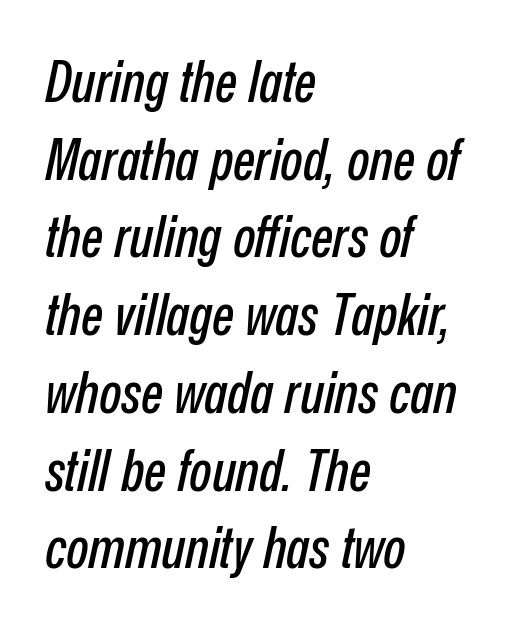
{"italic": "yes", "lean": "right", "slant_degrees": 12, "width": "condensed", "stroke_contrast": "low", "x_height": "medium", "monospaced": "no", "underline": "no", "align": "left", "line_spacing": "normal", "line_spacing_ratio": 1.34, "letter_spacing": "normal", "letter_spacing_em": 0.0, "glyph_px": 58}
